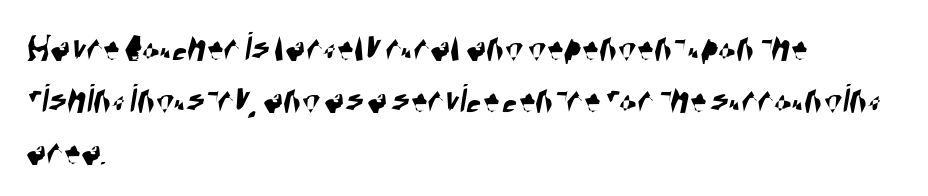
Q: Is the typeface a serif or a sans-serif typeface? A: Sans-serif.
Q: Is the text underlined? A: No.
Q: How is the paragraph aligned? A: Left-aligned.
Q: Is the spacing between letters normal or unusually wide? A: Normal.
Q: Width (condensed, normal, or wide)? A: Condensed.
Q: Stroke contrast? A: High.
Q: x-height? A: Large.
Q: Monospaced? A: No.
